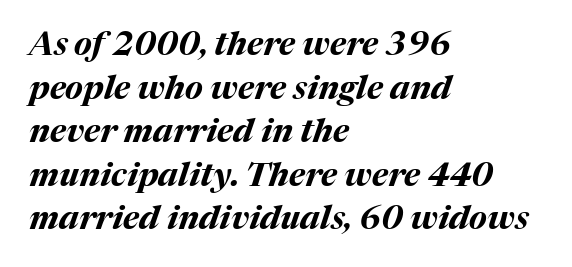
Q: Is the text bold? A: Yes.
Q: Is the text italic (slanted)? A: Yes, it leans right by about 17 degrees.
Q: Is the text underlined? A: No.
Q: How is the paragraph aligned? A: Left-aligned.
Q: Is the spacing between letters normal or unusually wide? A: Normal.
Q: Is the spacing between lines tight, normal or loose? A: Normal.
Q: Width (condensed, normal, or wide)? A: Normal.
Q: Stroke contrast? A: Medium.
Q: x-height? A: Medium.
Q: Monospaced? A: No.
